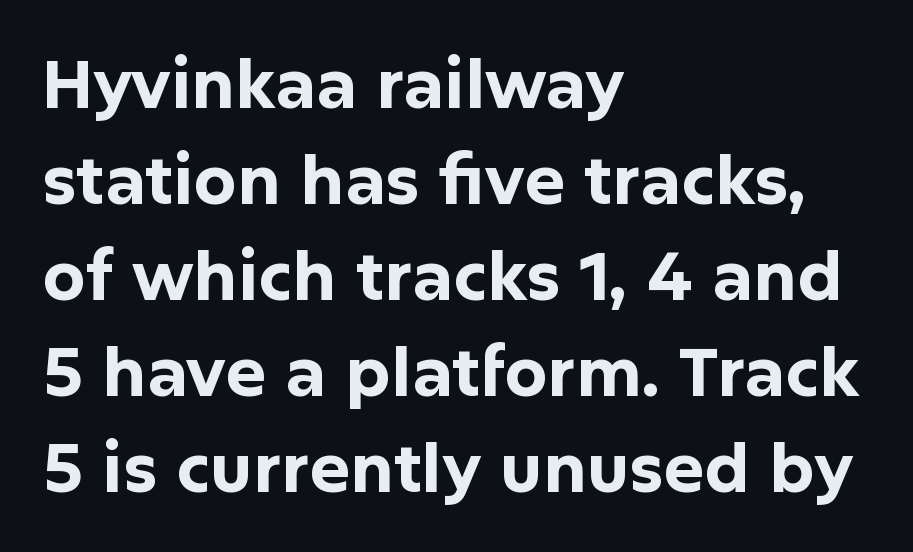
The image shows 68 px bold sans-serif type, upright; set left-aligned, normal line spacing (1.41x), normal letter spacing, not underlined; low stroke contrast and a medium x-height.
